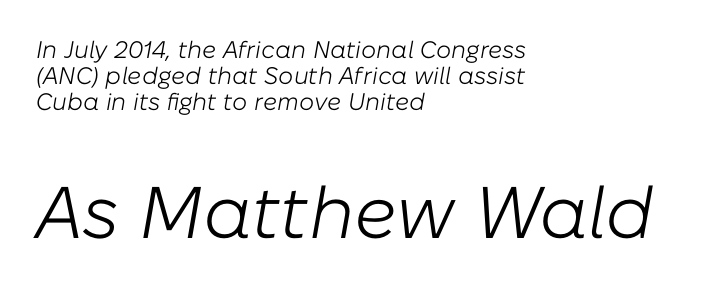
The image shows 73 px light type, italic (leaning right); set left-aligned, tight line spacing (1.08x), normal letter spacing, not underlined; the second (bottom) block is 3.04x larger; low stroke contrast and a medium x-height.
